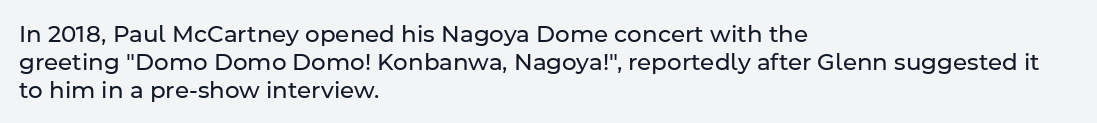
{"italic": "no", "bold": "no", "underline": "no", "align": "left", "line_spacing_ratio": 1.21, "letter_spacing": "normal", "letter_spacing_em": 0.0, "glyph_px": 23}
